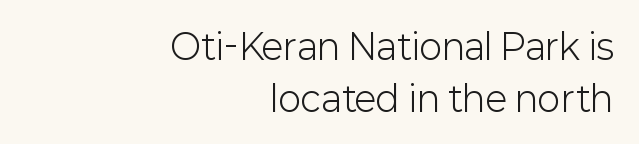
{"serif": "no", "italic": "no", "bold": "no", "weight": "light", "width": "normal", "stroke_contrast": "low", "x_height": "medium", "monospaced": "no", "underline": "no", "align": "right", "line_spacing": "normal", "line_spacing_ratio": 1.48, "letter_spacing": "normal", "letter_spacing_em": 0.0, "glyph_px": 35}
